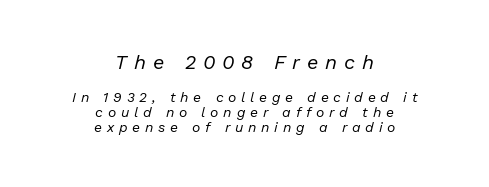
Q: Is the text bold? A: No.
Q: Is the text italic (slanted)? A: Yes, it leans right by about 13 degrees.
Q: Is the text underlined? A: No.
Q: How is the paragraph aligned? A: Centered.
Q: Is the spacing between letters normal or unusually wide? A: Unusually wide.
Q: Is the spacing between lines tight, normal or loose? A: Tight.
Q: Which block of text is set in a larger size, the first (top) or the second (bottom)? A: The first (top) one.
